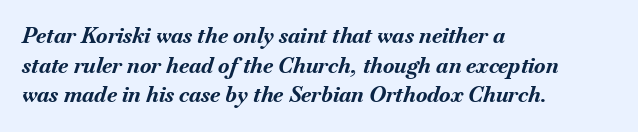
Each glyph is drawn with heavy, bold strokes. These lines sit exactly where default settings would place them. Italic? Definitely — the glyphs are oblique. Tracking here is standard; glyphs follow each other at the usual distance. The specimen omits any rule beneath the text block's lines. The paragraph shown leans on its left margin.
